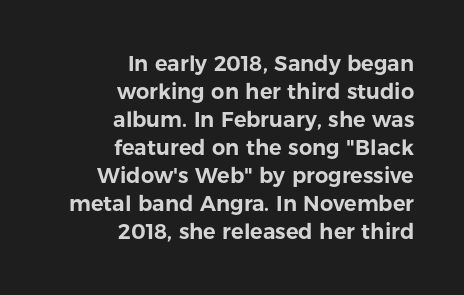
Q: Is the text italic (slanted)? A: No, it is upright.
Q: Is the text underlined? A: No.
Q: How is the paragraph aligned? A: Right-aligned.
Q: Is the spacing between letters normal or unusually wide? A: Normal.
Q: Is the spacing between lines tight, normal or loose? A: Normal.
